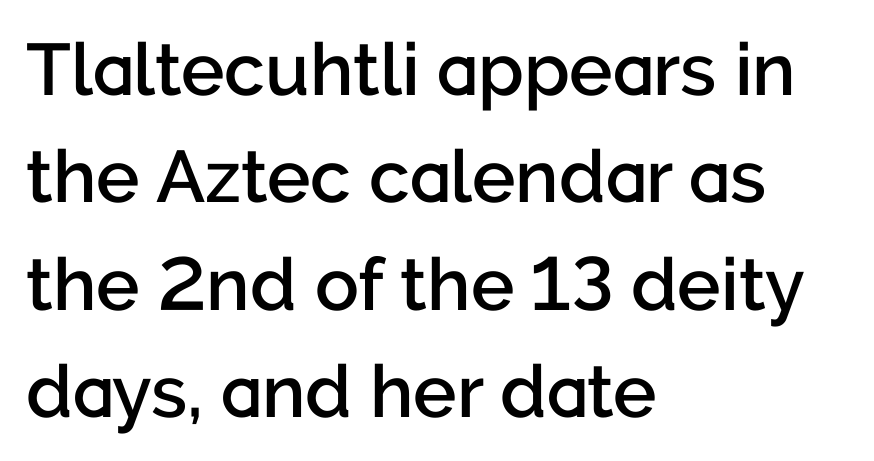
Q: Is the text bold? A: Semi-bold.
Q: Is the text italic (slanted)? A: No, it is upright.
Q: Is the typeface a serif or a sans-serif typeface? A: Sans-serif.
Q: Is the text underlined? A: No.
Q: How is the paragraph aligned? A: Left-aligned.
Q: Is the spacing between letters normal or unusually wide? A: Normal.
Q: Is the spacing between lines tight, normal or loose? A: Normal.
Q: Width (condensed, normal, or wide)? A: Normal.
Q: Stroke contrast? A: Low.
Q: x-height? A: Medium.
Q: Monospaced? A: No.
